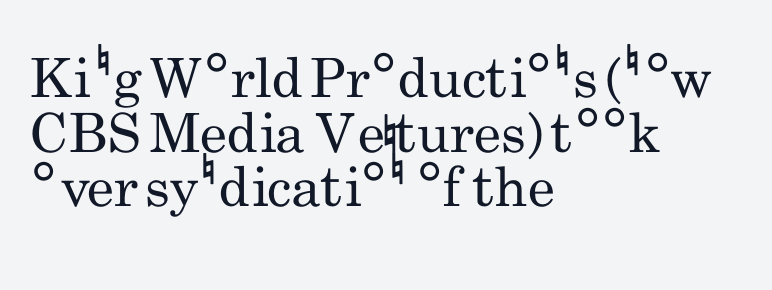
The image shows 54 px regular-weight, condensed sans-serif type, upright; set left-aligned, tight line spacing (1.01x), normal letter spacing, not underlined; low stroke contrast and a small x-height.
